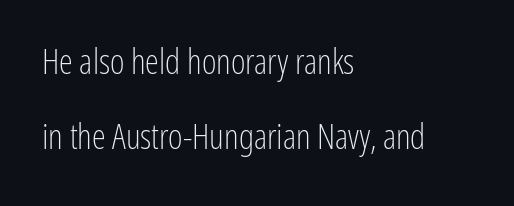
{"serif": "no", "italic": "no", "bold": "no", "weight": "light", "width": "condensed", "stroke_contrast": "low", "x_height": "medium", "monospaced": "no", "underline": "no", "align": "left", "line_spacing": "loose", "line_spacing_ratio": 2.13, "letter_spacing": "normal", "letter_spacing_em": 0.0, "glyph_px": 35}
